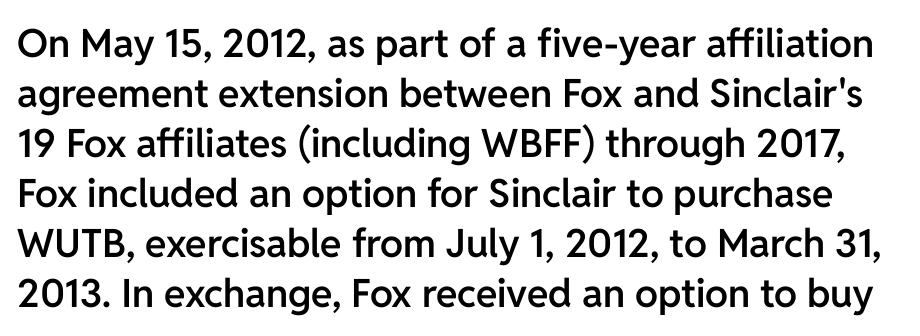
The image shows 39 px semibold sans-serif type, upright; set normal line spacing (1.28x), normal letter spacing, not underlined; low stroke contrast and a medium x-height.
